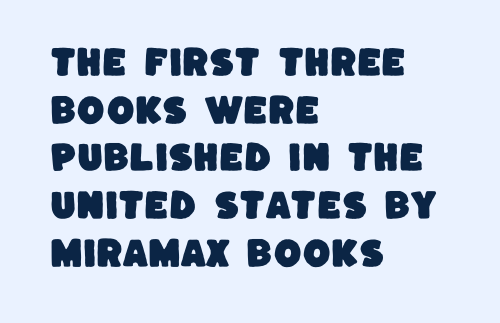
Line spacing here is normal. Character widths vary here, with narrow letters taking less room than wide ones. Observe the absence of serifs on each vertical stroke in this sample. Tracking value appears to be zero — textbook default spacing. Where is the straight margin? On the left.
